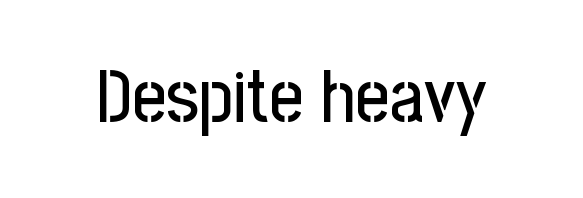
The characters display no serif detailing; their extremities are plain. Tracking here is standard; glyphs follow each other at the usual distance. The letters stand upright; this is a roman face. Looks like regular typesetting: each glyph gets only the width it needs.
